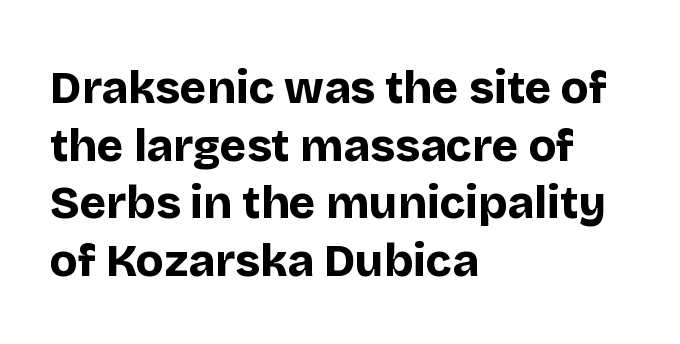
Lines of text with bare space underneath. Compared with typical paragraphs, the rows here are spaced about the same. Think of a printed novel: that variable character pitch is what you see here. The paragraph has a hard left edge and a soft right edge. The face used here is rendered with its standard letterfit.
